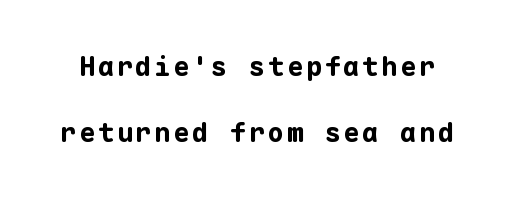
Is there any slant? The stems are plumb. Check the space under the baseline: it is left empty. The space between consecutive lines is lavish. Heavy, bold letterforms.
